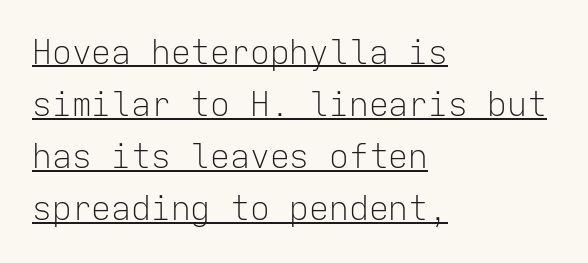
This rendering uses left alignment, leaving the right contour irregular. Note the uniform advance width — an 'i' takes as much space as an 'm'. The gaps between neighbouring characters are ordinary and unremarkable. Notice how the stems are strictly vertical — no italics here. The rendering uses the underline text-decoration. Regarding leading, the lines here are spaced in the standard way.
